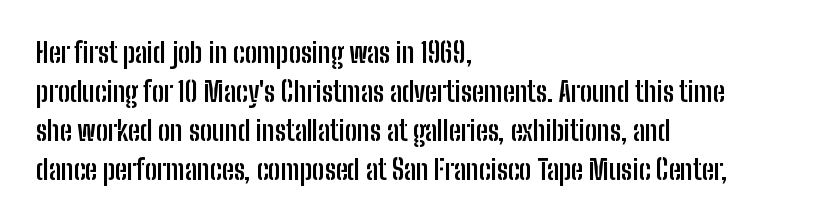
The image shows 27 px bold type, upright; set left-aligned, normal line spacing (1.44x), normal letter spacing, not underlined.
